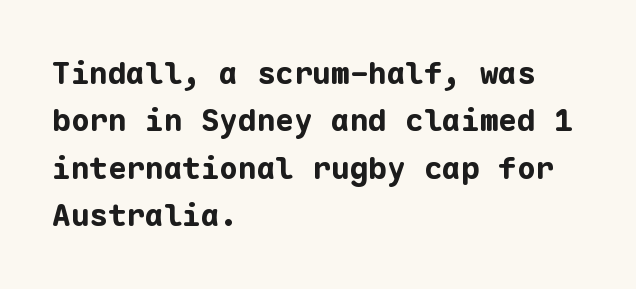
{"serif": "no", "italic": "no", "bold": "yes", "weight": "bold", "width": "normal", "stroke_contrast": "low", "x_height": "medium", "monospaced": "yes", "underline": "no", "align": "left", "line_spacing": "normal", "line_spacing_ratio": 1.53, "letter_spacing": "normal", "letter_spacing_em": 0.0, "glyph_px": 31}
